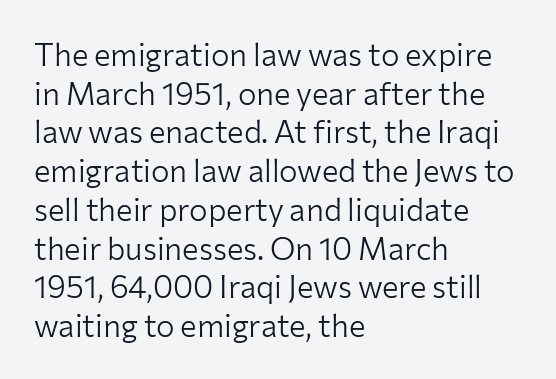
Q: Is the text bold? A: No.
Q: Is the text italic (slanted)? A: No, it is upright.
Q: Is the typeface a serif or a sans-serif typeface? A: Sans-serif.
Q: Is the text underlined? A: No.
Q: How is the paragraph aligned? A: Left-aligned.
Q: Is the spacing between letters normal or unusually wide? A: Normal.
Q: Is the spacing between lines tight, normal or loose? A: Normal.
Q: Width (condensed, normal, or wide)? A: Normal.
Q: Stroke contrast? A: Low.
Q: x-height? A: Medium.
Q: Monospaced? A: No.
